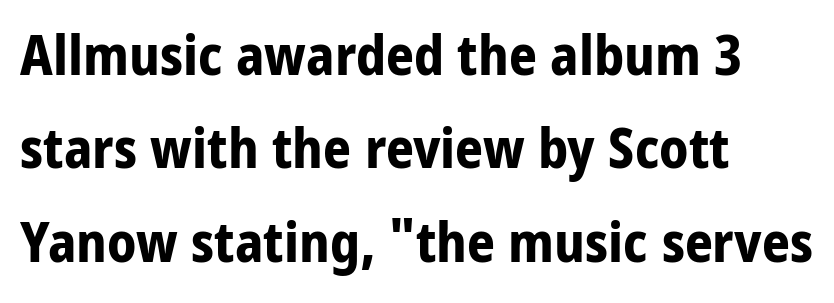
Q: Is the text bold? A: Yes.
Q: Is the text italic (slanted)? A: No, it is upright.
Q: Is the typeface a serif or a sans-serif typeface? A: Sans-serif.
Q: Is the text underlined? A: No.
Q: How is the paragraph aligned? A: Left-aligned.
Q: Is the spacing between letters normal or unusually wide? A: Normal.
Q: Is the spacing between lines tight, normal or loose? A: Normal.
Q: Width (condensed, normal, or wide)? A: Condensed.
Q: Stroke contrast? A: Low.
Q: x-height? A: Large.
Q: Monospaced? A: No.
